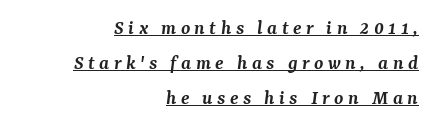
Q: Is the text bold? A: Semi-bold.
Q: Is the text italic (slanted)? A: Yes, it leans right by about 7 degrees.
Q: Is the text underlined? A: Yes.
Q: How is the paragraph aligned? A: Right-aligned.
Q: Is the spacing between letters normal or unusually wide? A: Unusually wide.
Q: Is the spacing between lines tight, normal or loose? A: Normal.
